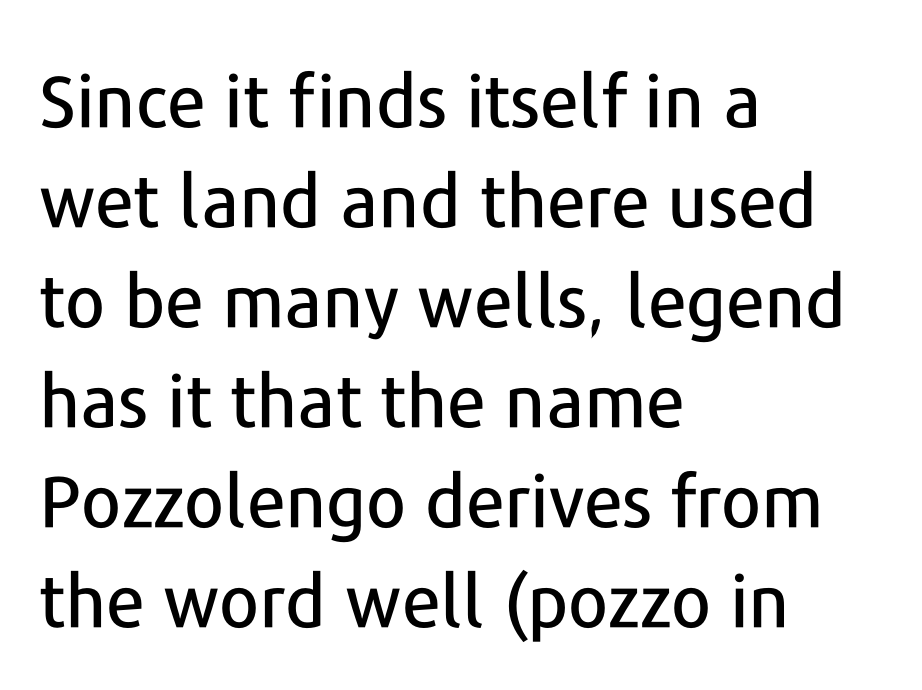
The lines in this sample share a left origin and differ only in where they stop. Lines of text with bare space underneath. Baseline-to-baseline distance is the conventional proportion of letter height. Ascenders rise straight up at ninety degrees. Each letter keeps its own natural width here, so spacing adapts to shape. Font category for this specimen: sans-serif.
